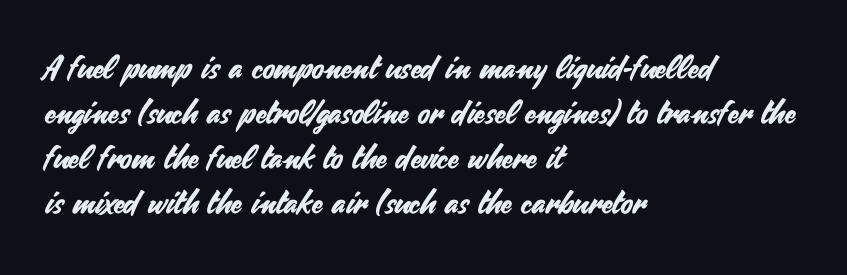
The image shows 32 px sans-serif type; set left-aligned, normal line spacing (1.41x), normal letter spacing, not underlined; medium stroke contrast and a small x-height.
